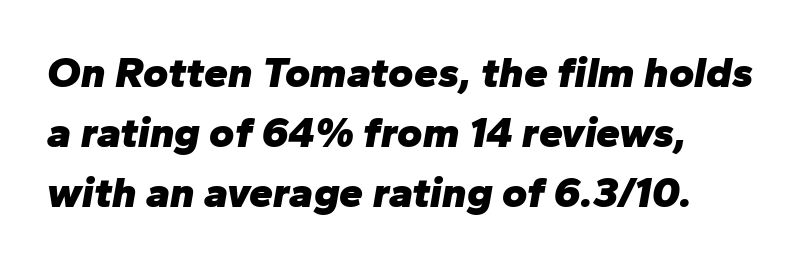
Every row of glyphs begins at an identical x-position on the left. The letters are slanted; this is an italic face. Looks like regular typesetting: each glyph gets only the width it needs. Typesetter's note: full bold, strokes at maximum text heaviness.
